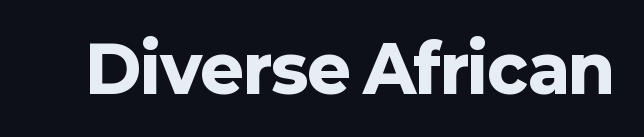
Q: Is the text bold? A: Yes.
Q: Is the text italic (slanted)? A: No, it is upright.
Q: Is the typeface a serif or a sans-serif typeface? A: Sans-serif.
Q: Is the text underlined? A: No.
Q: Is the spacing between letters normal or unusually wide? A: Normal.
Q: Width (condensed, normal, or wide)? A: Normal.
Q: Stroke contrast? A: Low.
Q: x-height? A: Medium.
Q: Monospaced? A: No.
